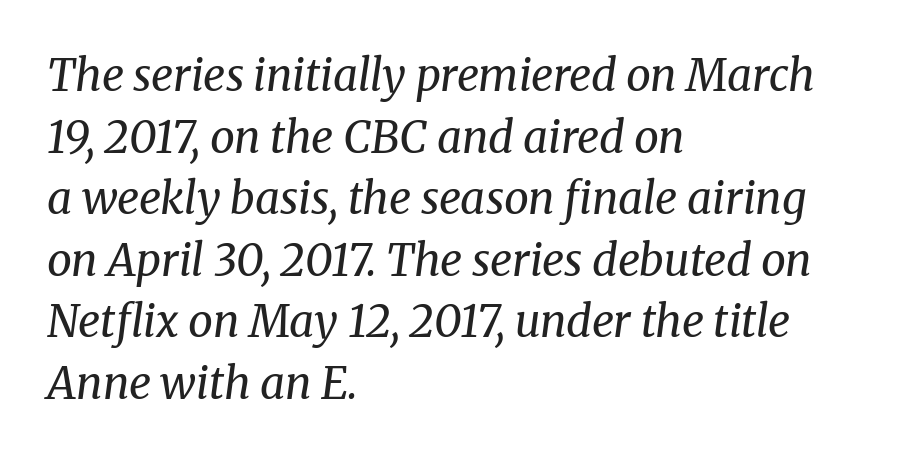
Looking at the ascenders, they clearly lean. Heaviness? Minimal to ordinary, like unemphasized prose. Here the glyphs are tracked normally, forming tight word shapes. Beneath every word, the page is bare. This sample is left-justified, so line endings fall wherever the words run out. Vertical spacing — default.
